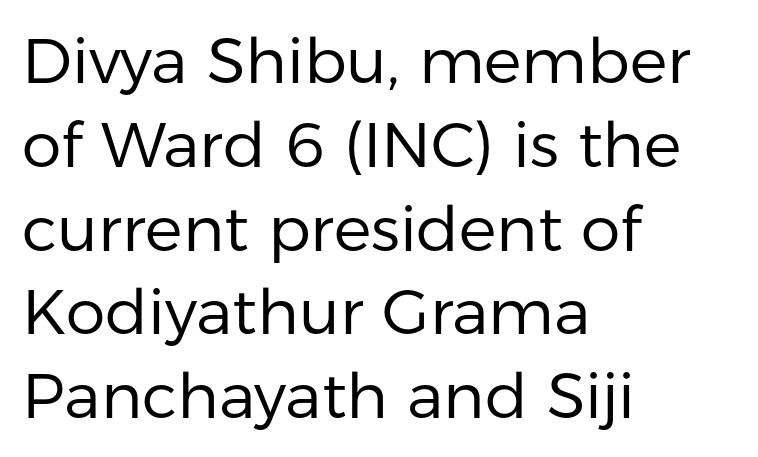
Bold? No — there's no thickening of the strokes. How are the letters spaced? Ordinarily, with no added tracking. Quick note: not italic, upright. Glance below the letters and you will spot only blank space.
